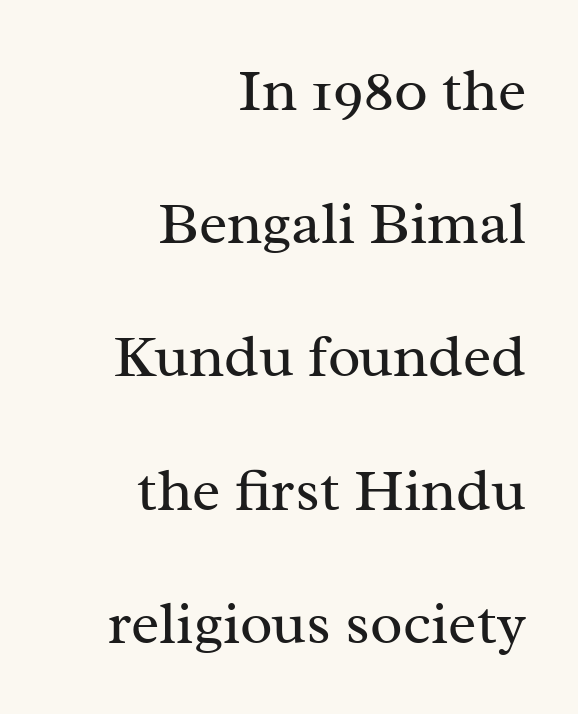
The image shows 60 px regular-weight serif type, upright; set right-aligned, loose line spacing (2.22x), normal letter spacing, not underlined; medium stroke contrast and a medium x-height.
